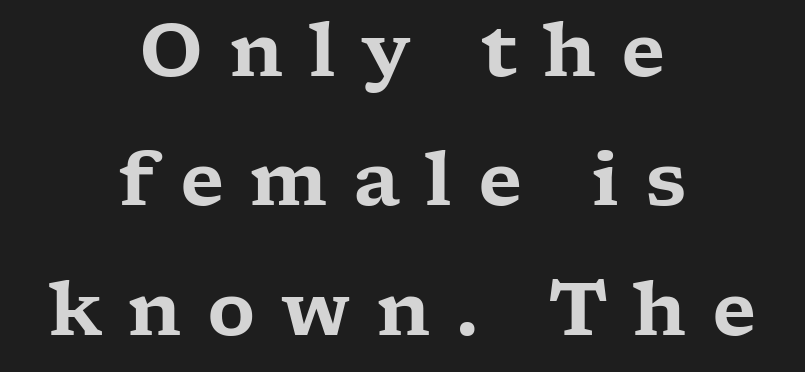
The image shows 74 px wide serif type, upright; set centered, line spacing 1.75x, unusually wide letter spacing (+0.34 em), not underlined; low stroke contrast and a medium x-height.
